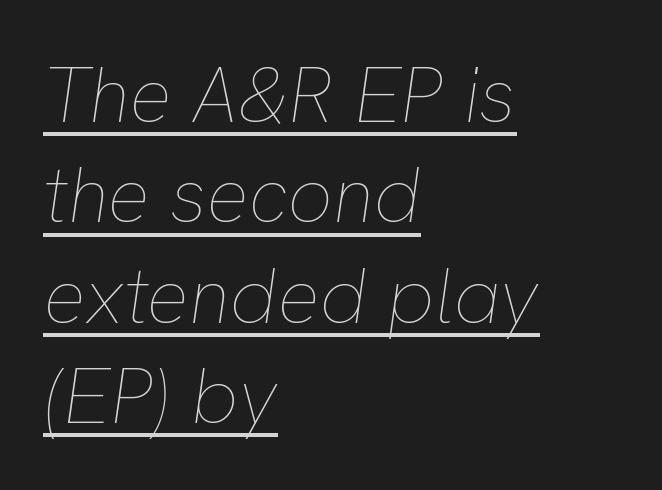
{"italic": "yes", "lean": "right", "slant_degrees": 8, "bold": "no", "weight": "thin", "width": "normal", "stroke_contrast": "low", "x_height": "medium", "monospaced": "no", "underline": "yes", "align": "left", "line_spacing": "normal", "line_spacing_ratio": 1.27, "letter_spacing": "normal", "letter_spacing_em": 0.0, "glyph_px": 79}
